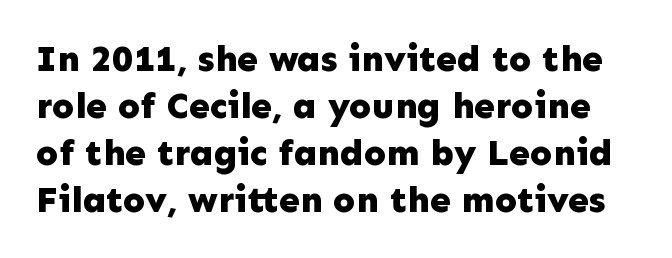
Q: Is the text bold? A: Yes.
Q: Is the text italic (slanted)? A: No, it is upright.
Q: Is the typeface a serif or a sans-serif typeface? A: Sans-serif.
Q: Is the text underlined? A: No.
Q: Is the spacing between letters normal or unusually wide? A: Normal.
Q: Is the spacing between lines tight, normal or loose? A: Normal.
Q: Width (condensed, normal, or wide)? A: Normal.
Q: Stroke contrast? A: Low.
Q: x-height? A: Medium.
Q: Monospaced? A: No.
